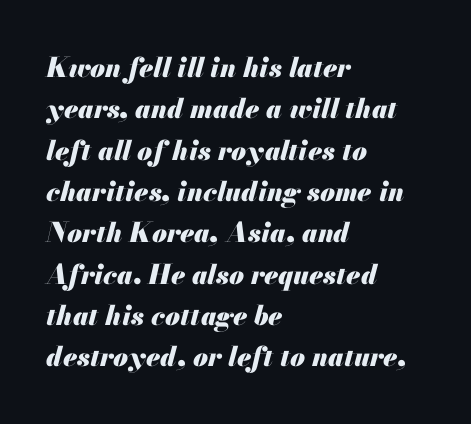
Tall strokes in this sample are angled rather than plumb. Typesetter's note: full bold, strokes at maximum text heaviness. This sample is left-justified, so line endings fall wherever the words run out. Interline gaps are of average width in this sample. The strip under each line holds only bare page.
